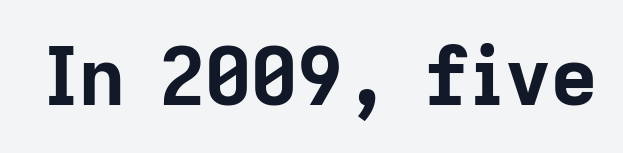
Q: Is the text bold? A: Yes.
Q: Is the text italic (slanted)? A: No, it is upright.
Q: Is the typeface a serif or a sans-serif typeface? A: Sans-serif.
Q: Is the text underlined? A: No.
Q: Is the spacing between letters normal or unusually wide? A: Normal.
Q: Width (condensed, normal, or wide)? A: Normal.
Q: Stroke contrast? A: Low.
Q: x-height? A: Medium.
Q: Monospaced? A: No.
